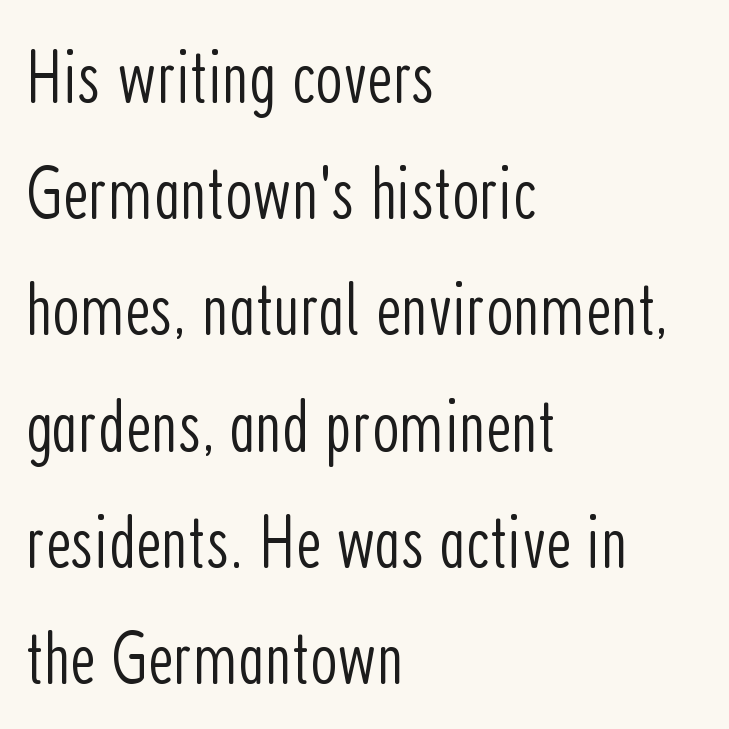
The image shows 78 px light, condensed sans-serif type, upright; set left-aligned, normal line spacing (1.49x), normal letter spacing, not underlined; low stroke contrast and a medium x-height.
